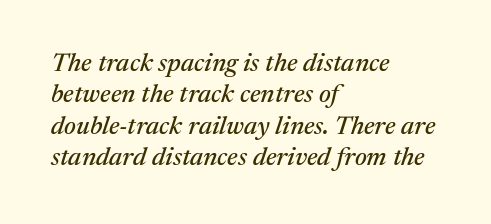
The image shows 26 px text type, italic (leaning right); set left-aligned, line spacing 1.21x, normal letter spacing, not underlined.
